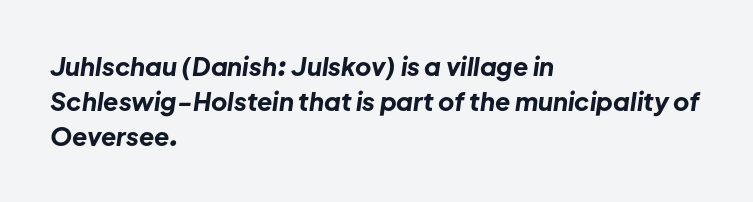
Q: Is the text bold? A: Yes.
Q: Is the text italic (slanted)? A: Yes, it leans right by about 8 degrees.
Q: Is the text underlined? A: No.
Q: How is the paragraph aligned? A: Left-aligned.
Q: Is the spacing between letters normal or unusually wide? A: Normal.
Q: Is the spacing between lines tight, normal or loose? A: Normal.
